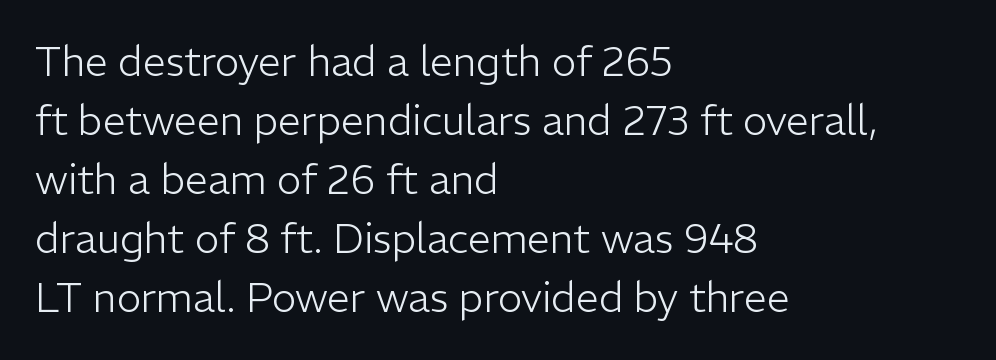
Characters follow at the spacing the type designer built in. Nope, not italic — everything's standing straight. The specimen omits any rule beneath the text block's lines. Type style note: lacks serifs. In terms of leading, this rendering sits right in the middle.
